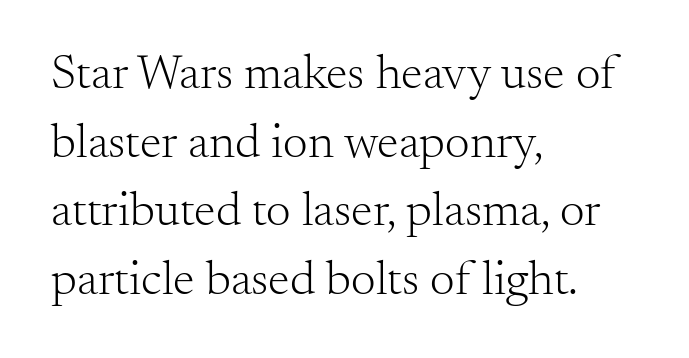
{"serif": "yes", "italic": "no", "bold": "no", "weight": "light", "width": "normal", "stroke_contrast": "medium", "x_height": "small", "monospaced": "no", "underline": "no", "align": "left", "line_spacing": "normal", "line_spacing_ratio": 1.4, "letter_spacing": "normal", "letter_spacing_em": 0.0, "glyph_px": 49}
